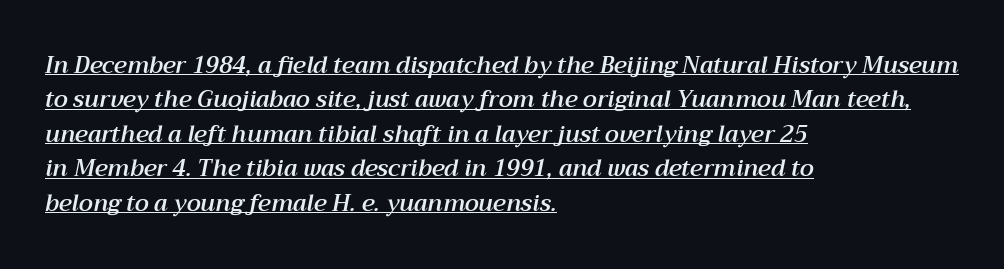
The image shows 23 px text type, italic (leaning right); set left-aligned, normal line spacing (1.5x), normal letter spacing, underlined.
